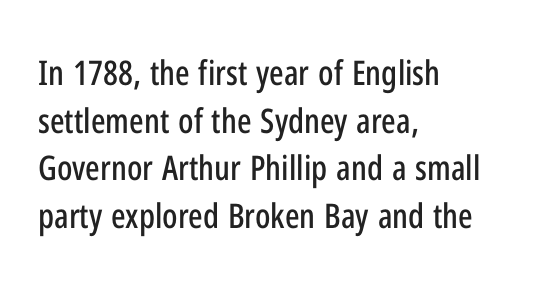
The typeface chosen for these lines omits serifs. This sample keeps an unexceptional amount of space between lines. Letter spacing: default. Teacher's note: observe the even left margin — that is flush-left alignment. The rendering uses natural spacing where letterforms have individual widths.
